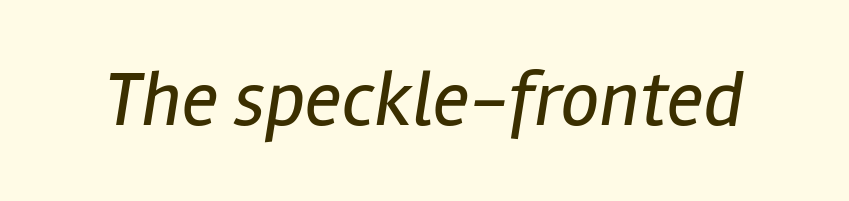
Observe the lean: these are italic letterforms. In terms of letterspacing, this is plain default setting. Proportional: the letters do not fall into vertical columns. Underlining? Definitely not there. Summary of weight: not heavy and not bold.
